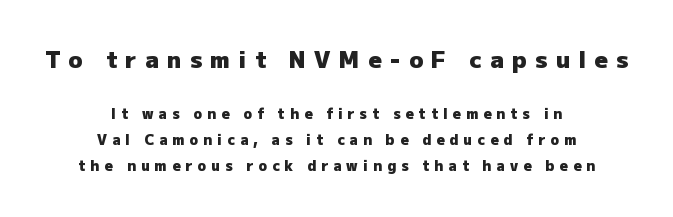
{"italic": "no", "bold": "yes", "underline": "no", "align": "center", "line_spacing_ratio": 1.85, "letter_spacing": "wide", "letter_spacing_em": 0.37, "larger_block": "first", "size_ratio": 1.64, "glyph_px": 23}
